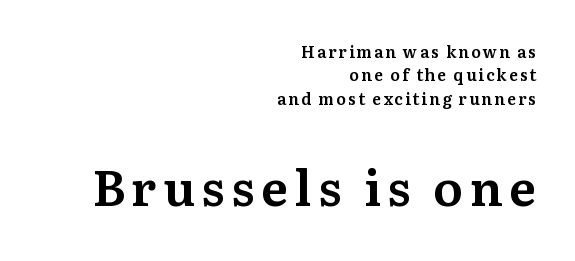
Q: Is the text italic (slanted)? A: No, it is upright.
Q: Is the typeface a serif or a sans-serif typeface? A: Serif.
Q: Is the text underlined? A: No.
Q: How is the paragraph aligned? A: Right-aligned.
Q: Is the spacing between lines tight, normal or loose? A: Normal.
Q: Which block of text is set in a larger size, the first (top) or the second (bottom)? A: The second (bottom) one.
Q: Width (condensed, normal, or wide)? A: Normal.
Q: Stroke contrast? A: Medium.
Q: x-height? A: Medium.
Q: Monospaced? A: No.
